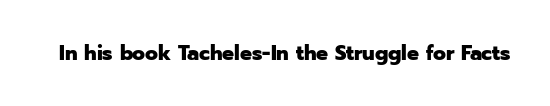
The image shows 21 px bold type, upright; set normal letter spacing, not underlined.
